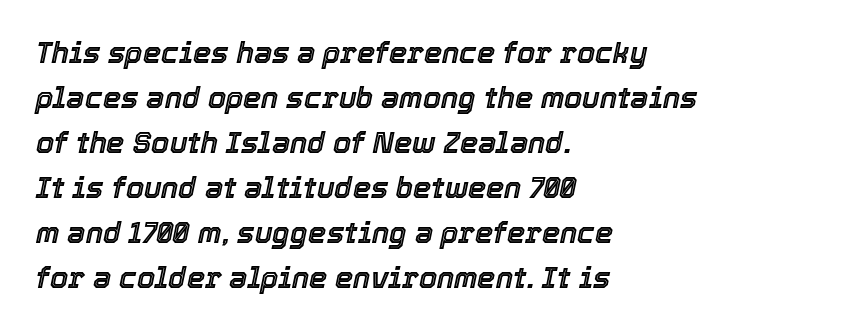
Any mark beneath the type? The region is blank. This sample uses plain, unmodified letter spacing. The rows are spaced the way most documents space them. The paragraph shown leans on its left margin.
